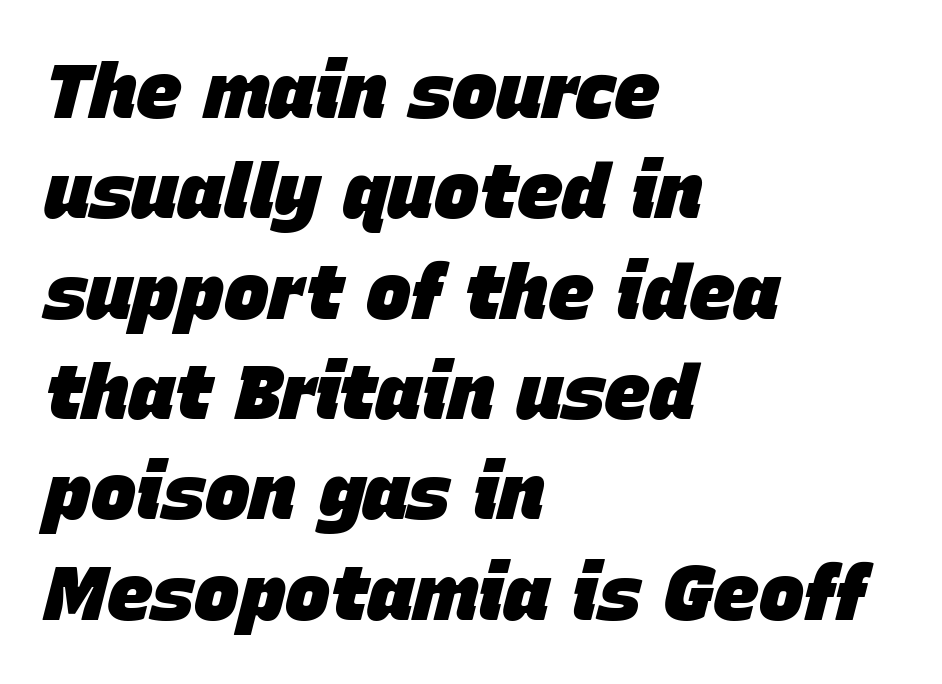
Q: Is the text bold? A: Yes.
Q: Is the text italic (slanted)? A: Yes, it leans right by about 15 degrees.
Q: Is the text underlined? A: No.
Q: How is the paragraph aligned? A: Left-aligned.
Q: Is the spacing between letters normal or unusually wide? A: Normal.
Q: Is the spacing between lines tight, normal or loose? A: Normal.
Q: Width (condensed, normal, or wide)? A: Normal.
Q: Stroke contrast? A: Low.
Q: x-height? A: Large.
Q: Monospaced? A: No.
